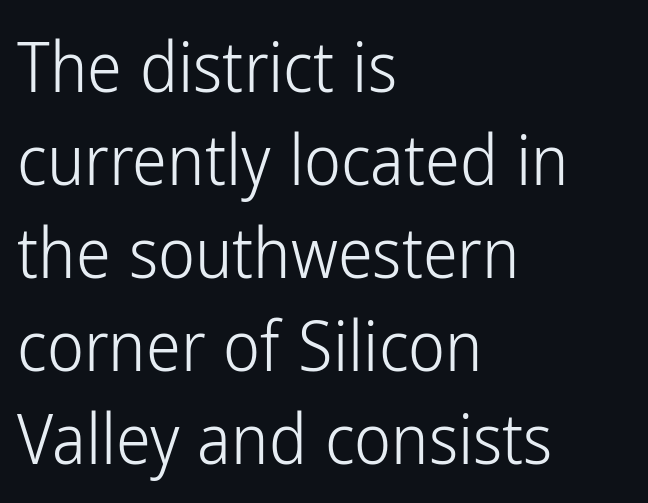
Every row of glyphs begins at an identical x-position on the left. The passage shown stacks its lines at a standard gap. The letters advance in unequal steps, a hallmark of proportional type. This rendering employs a face without finishing strokes, i.e., a sans-serif. Standard letterfit; no display-style spreading of the glyphs. Counters stay open thanks to moderate or lighter strokes.
